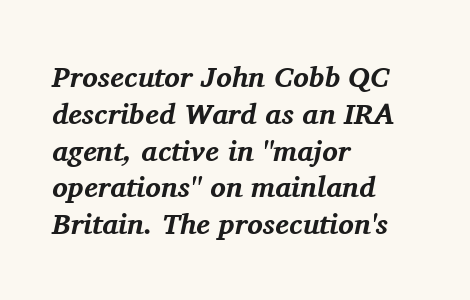
This sample has the flowing, uneven cadence of proportional lettering. A typesetter would call this leading conventional body-copy spacing. A classic flush-left, rag-right setting is used for this passage. Descender tails drop into unmarked territory. A dark, heavy texture on the line: the type is bold. Slanted lettering throughout.
